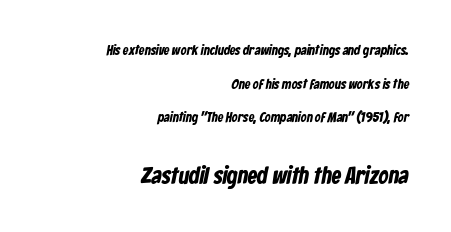
{"bold": "yes", "underline": "no", "align": "right", "line_spacing": "loose", "line_spacing_ratio": 2.41, "letter_spacing": "normal", "letter_spacing_em": 0.0, "larger_block": "second", "size_ratio": 1.71, "glyph_px": 24}
